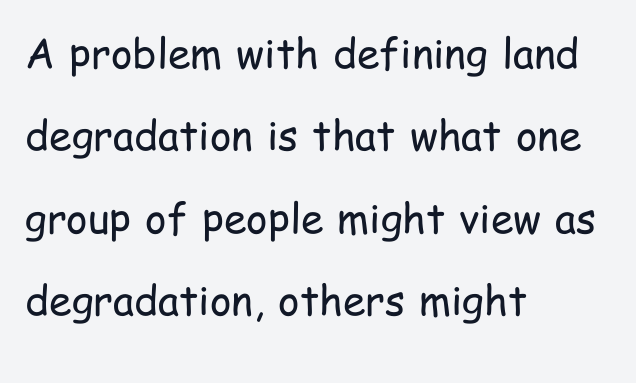
Q: Is the text bold? A: No.
Q: Is the text italic (slanted)? A: No, it is upright.
Q: Is the typeface a serif or a sans-serif typeface? A: Sans-serif.
Q: Is the text underlined? A: No.
Q: How is the paragraph aligned? A: Left-aligned.
Q: Is the spacing between letters normal or unusually wide? A: Normal.
Q: Is the spacing between lines tight, normal or loose? A: Loose.
Q: Width (condensed, normal, or wide)? A: Condensed.
Q: Stroke contrast? A: Low.
Q: x-height? A: Medium.
Q: Monospaced? A: No.
